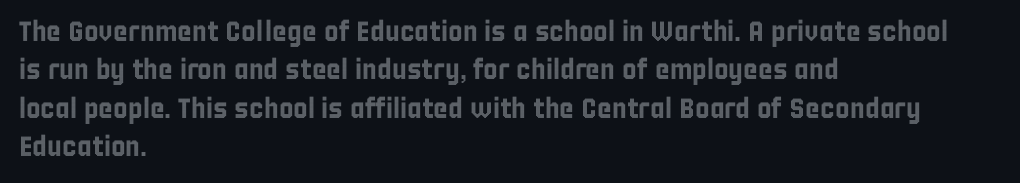
Posture: vertical. Here the glyphs are tracked normally, forming tight word shapes. A bare baseline throughout the passage. The rendering uses natural spacing where letterforms have individual widths.
